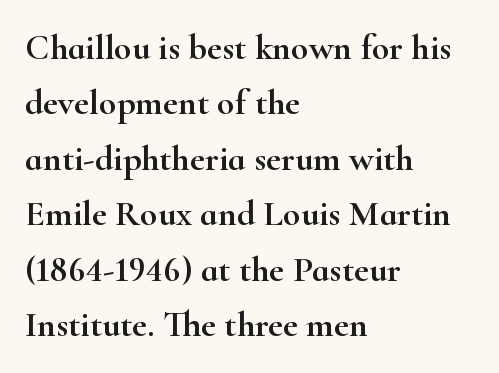
This sample uses an upright cut, with every glyph sitting square on the baseline. Letter spacing: default. The text was rendered using a seriffed face with decorative stroke endings. This block has exactly the height ordinary leading produces. The string is rendered with underlining switched off. Do the characters align in a grid? No, the font is proportional.
